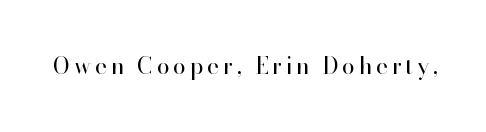
Honestly, there is no underline to notice here at all. This is roman type, the default non-slanted kind. Weight: not bold — regular or lighter.
